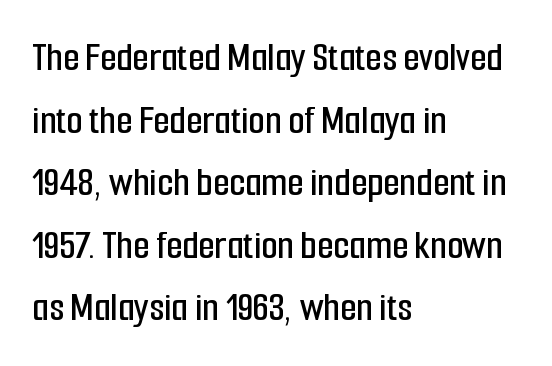
Type style note: lacks serifs. Reading down the block, your eye returns to a fixed left position each line. The passage shown is typed in a proportional face where columns would drift. The letters stand straight up with perfectly vertical stems. Tracking here is standard; glyphs follow each other at the usual distance. Has an underline been added? It has not.
